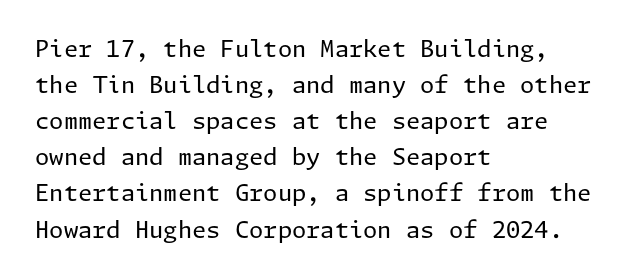
Nothing unusual about the tracking: characters are spaced as the font intends. The typesetter chose a ragged-right arrangement here. Vertical strokes here are truly vertical. In terms of leading, this rendering sits right in the middle.
